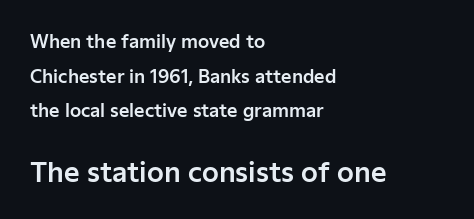
Visually the block forms a straight wall on the left and a jagged coastline on the right. The letters stand straight up with perfectly vertical stems. The string is rendered with underlining switched off. Spacing between characters is what you'd get straight out of the box. What's the leading like? Stretched, with rows far apart.
